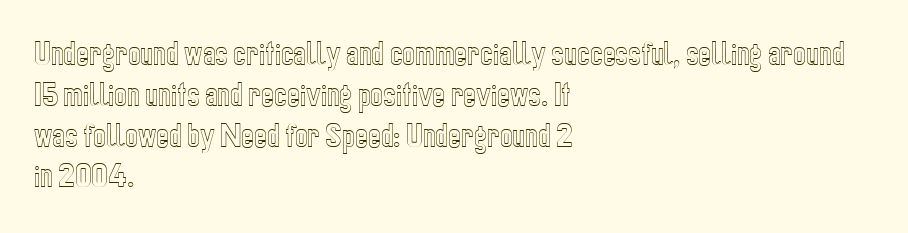
The image shows 27 px text type, upright; set left-aligned, normal line spacing (1.51x), normal letter spacing, not underlined.
